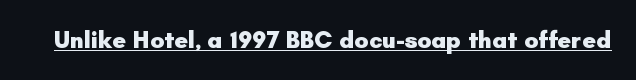
Q: Is the text bold? A: Yes.
Q: Is the text italic (slanted)? A: No, it is upright.
Q: Is the text underlined? A: Yes.
Q: Is the spacing between letters normal or unusually wide? A: Normal.
